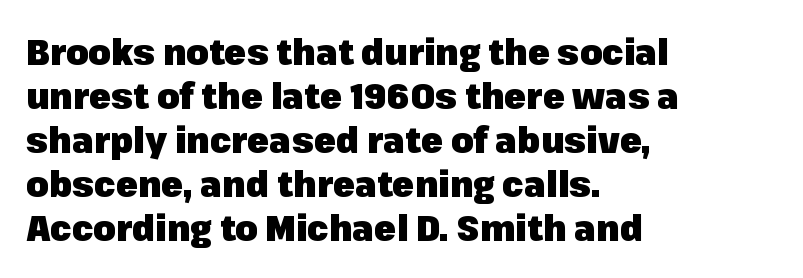
Q: Is the text bold? A: Yes.
Q: Is the text italic (slanted)? A: No, it is upright.
Q: Is the typeface a serif or a sans-serif typeface? A: Sans-serif.
Q: Is the text underlined? A: No.
Q: How is the paragraph aligned? A: Left-aligned.
Q: Is the spacing between letters normal or unusually wide? A: Normal.
Q: Width (condensed, normal, or wide)? A: Normal.
Q: Stroke contrast? A: Low.
Q: x-height? A: Medium.
Q: Monospaced? A: No.
